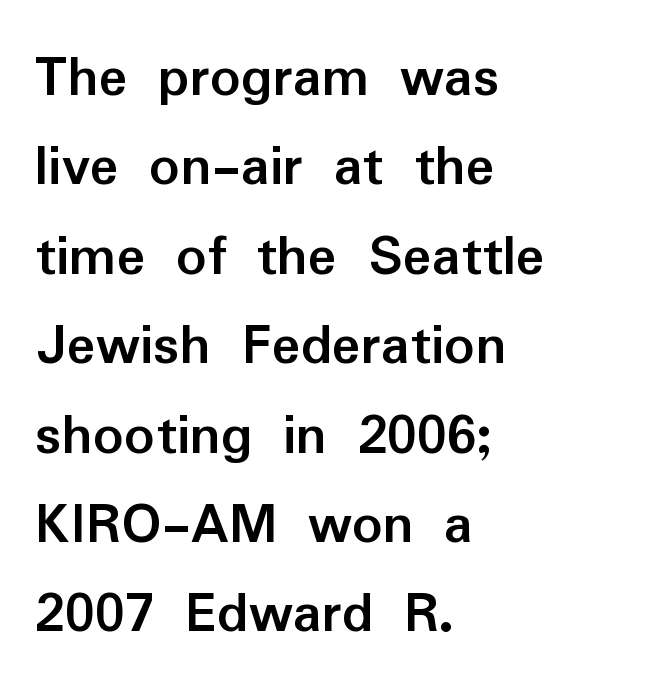
{"serif": "no", "italic": "no", "bold": "yes", "weight": "semibold", "width": "normal", "stroke_contrast": "low", "x_height": "medium", "monospaced": "no", "underline": "no", "align": "left", "line_spacing": "normal", "line_spacing_ratio": 1.49, "letter_spacing": "normal", "letter_spacing_em": 0.0, "glyph_px": 60}
